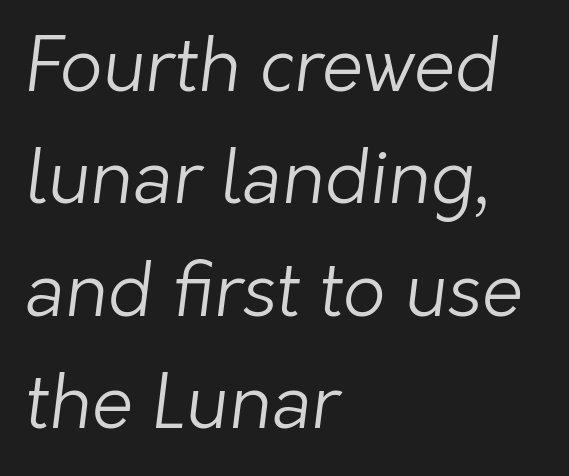
{"serif": "no", "bold": "no", "weight": "light", "width": "normal", "stroke_contrast": "low", "x_height": "medium", "monospaced": "no", "underline": "no", "align": "left", "line_spacing": "normal", "line_spacing_ratio": 1.52, "letter_spacing": "normal", "letter_spacing_em": 0.0, "glyph_px": 74}
